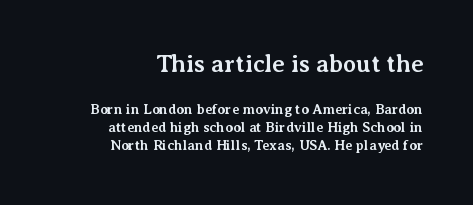
The image shows 24 px bold type, upright; set right-aligned, normal line spacing (1.31x), normal letter spacing, not underlined; the first (top) block is 1.71x larger.
